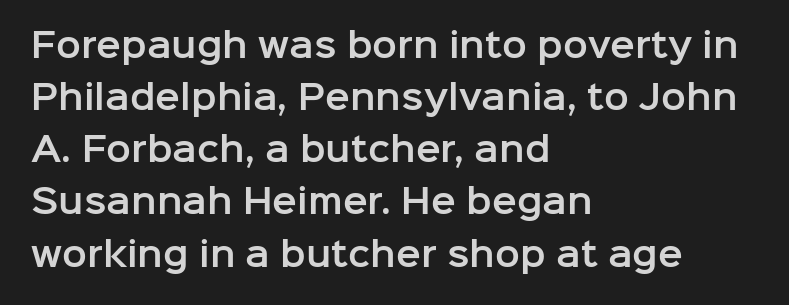
You could not count columns in this text — the font is proportionally spaced. Notice how the passage keeps a crisp vertical edge on the left only. The rows are spaced the way most documents space them. Nothing sits at the stroke ends, so this counts as sans-serif. Observe the ordinary spacing: letters are neighbours, not strangers.
